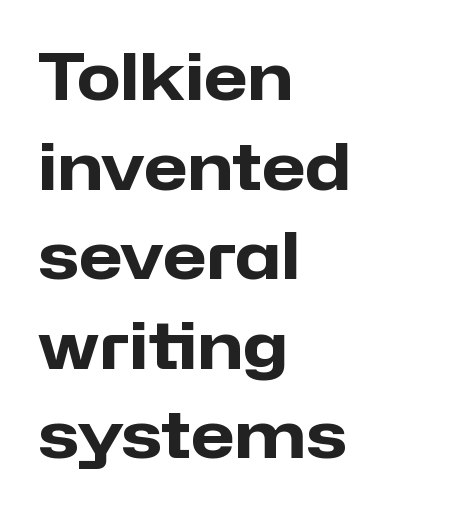
Tracking value appears to be zero — textbook default spacing. Do the letters lean? They stand straight. Words float on clear page, feet unadorned. A normal amount of white space separates one row of letters from the next. Plenty of ink on the page — the face is bold. Each letter keeps its own natural width here, so spacing adapts to shape.
